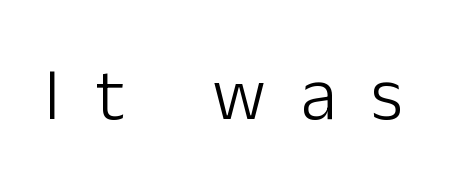
The image shows 73 px light sans-serif type, upright; set unusually wide letter spacing (+0.48 em), not underlined; low stroke contrast and a medium x-height.
